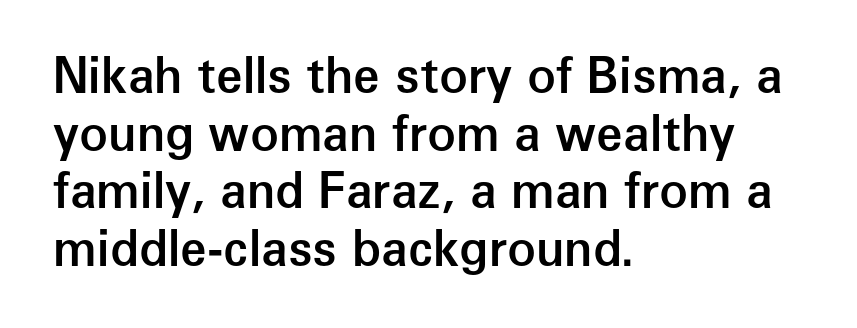
This rendering employs a face without finishing strokes, i.e., a sans-serif. If you drew a ruler down the left edge, every line would touch it. This sample uses plain, unmodified letter spacing. The strip under each line holds only bare page. Heft: intermediate — a semibold. When letters stand straight like this, we call the style roman or upright.
